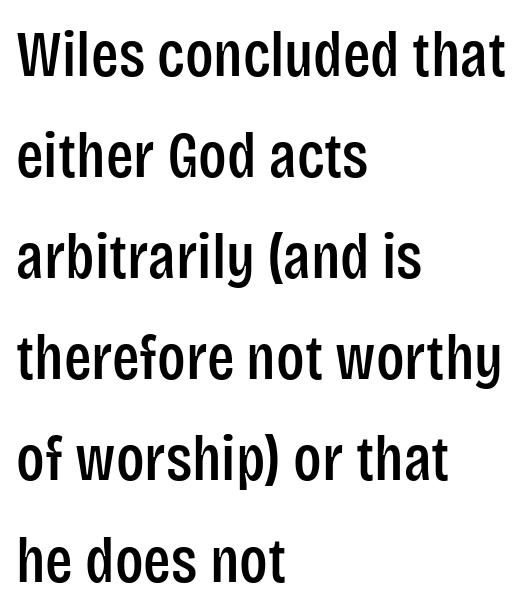
The lines sit at an ordinary, default distance from one another. Each letter keeps its own natural width here, so spacing adapts to shape. Caption: multi-line text, flush left, ragged right. Type without underlining. This sample uses a sans-serif face. Rendered with straight, roman letterforms.
